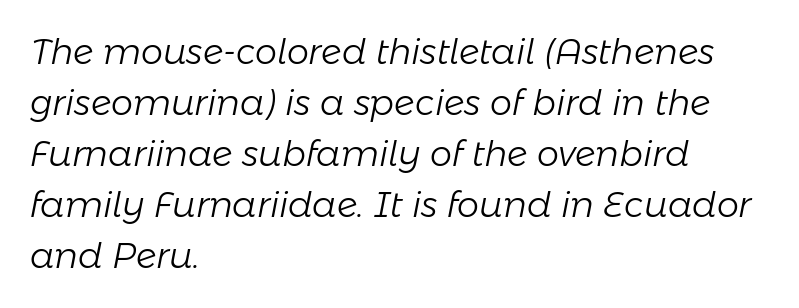
Think of a printed novel: that variable character pitch is what you see here. Reading down the block, your eye returns to a fixed left position each line. Honestly, the row spacing looks completely unremarkable. Glance below the letters and you will spot only blank space. No extra ink here — the face is not bold. The face used here has a pronounced slope to its letters.
